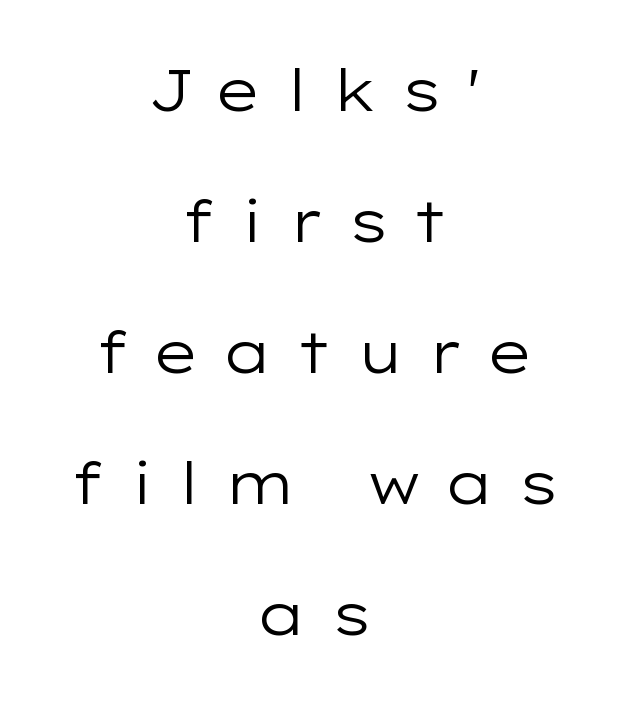
Q: Is the text bold? A: No.
Q: Is the text italic (slanted)? A: No, it is upright.
Q: Is the typeface a serif or a sans-serif typeface? A: Sans-serif.
Q: Is the text underlined? A: No.
Q: How is the paragraph aligned? A: Centered.
Q: Is the spacing between letters normal or unusually wide? A: Unusually wide.
Q: Is the spacing between lines tight, normal or loose? A: Loose.
Q: Width (condensed, normal, or wide)? A: Wide.
Q: Stroke contrast? A: Low.
Q: x-height? A: Medium.
Q: Monospaced? A: No.
